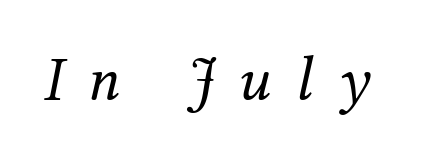
{"serif": "yes", "italic": "yes", "lean": "right", "slant_degrees": 12, "bold": "no", "weight": "regular", "width": "normal", "stroke_contrast": "medium", "x_height": "medium", "monospaced": "no", "underline": "no", "letter_spacing": "wide", "letter_spacing_em": 0.4, "glyph_px": 63}
